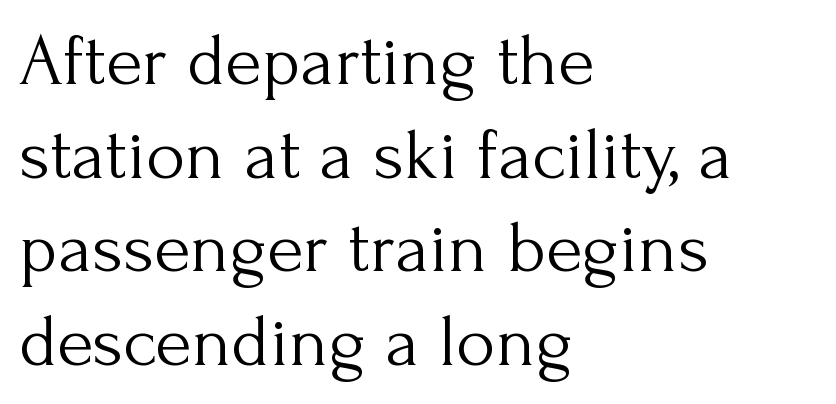
A typesetter would call this leading conventional body-copy spacing. Casual observation: everything's shoved over to the left. Vertical strokes here are truly vertical. This sample has the flowing, uneven cadence of proportional lettering.
